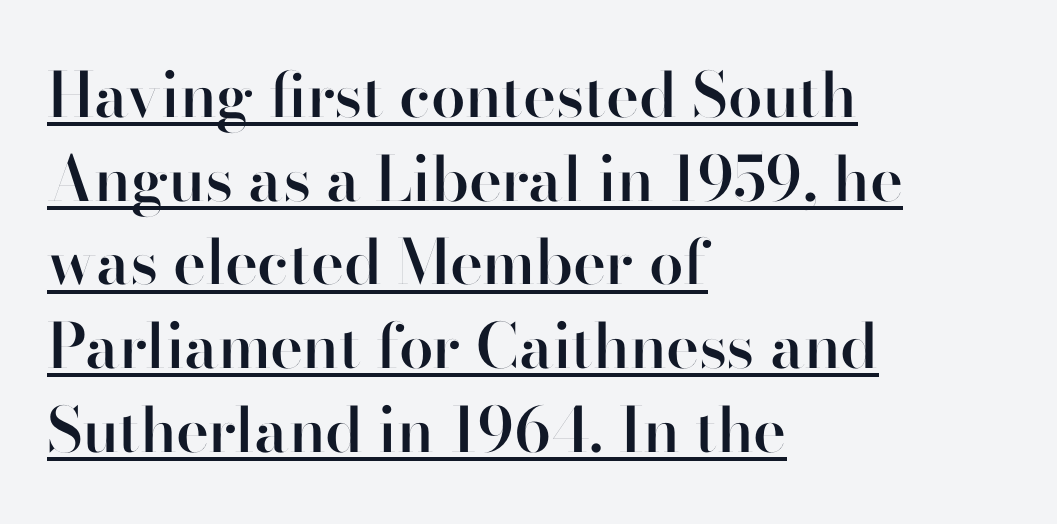
The image shows 62 px semibold sans-serif type, upright; set left-aligned, normal line spacing (1.35x), normal letter spacing, underlined; high stroke contrast and a small x-height.
